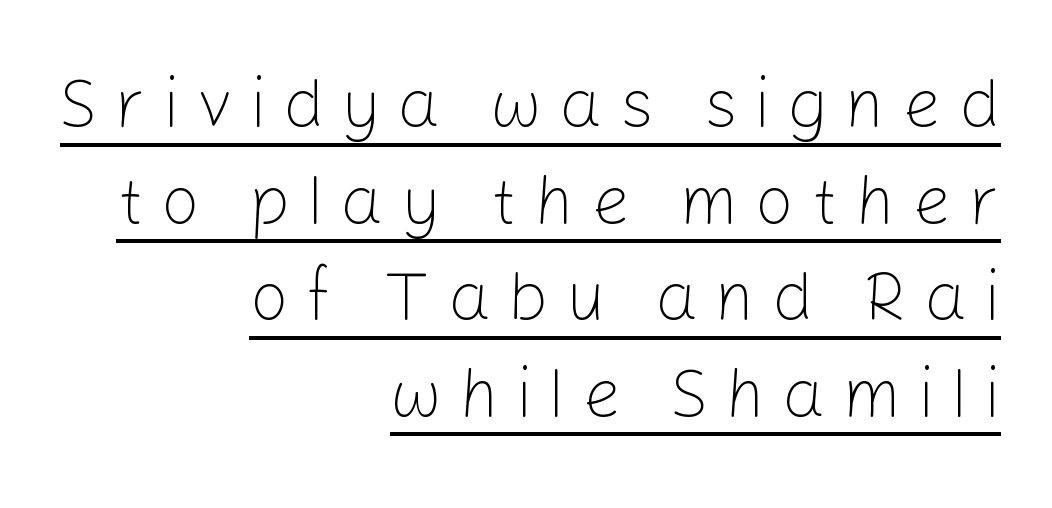
Q: Is the text bold? A: No.
Q: Is the text italic (slanted)? A: No, it is upright.
Q: Is the typeface a serif or a sans-serif typeface? A: Sans-serif.
Q: Is the text underlined? A: Yes.
Q: How is the paragraph aligned? A: Right-aligned.
Q: Is the spacing between letters normal or unusually wide? A: Unusually wide.
Q: Is the spacing between lines tight, normal or loose? A: Normal.
Q: Width (condensed, normal, or wide)? A: Normal.
Q: Stroke contrast? A: Low.
Q: x-height? A: Medium.
Q: Monospaced? A: No.
